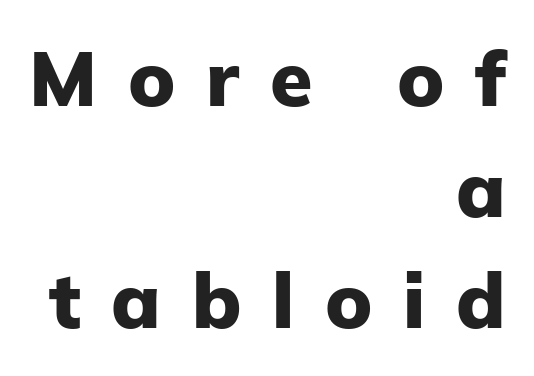
These lines are composed in type without serifs. I'd describe the lettering as bold — thick and assertive. Posture: straight, roman, zero tilt. Is this a fixed-width face? No — the glyphs have proportional, varying widths.
